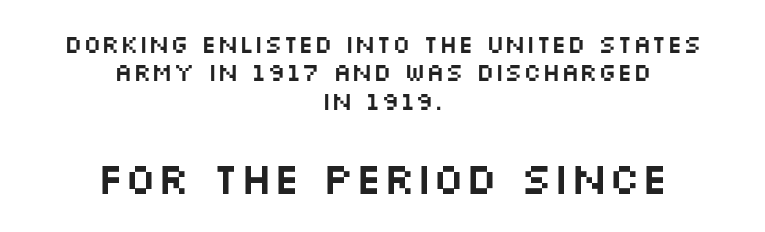
Q: Is the text italic (slanted)? A: No, it is upright.
Q: Is the typeface a serif or a sans-serif typeface? A: Sans-serif.
Q: Is the text underlined? A: No.
Q: How is the paragraph aligned? A: Centered.
Q: Is the spacing between letters normal or unusually wide? A: Normal.
Q: Is the spacing between lines tight, normal or loose? A: Tight.
Q: Which block of text is set in a larger size, the first (top) or the second (bottom)? A: The second (bottom) one.
Q: Width (condensed, normal, or wide)? A: Wide.
Q: Stroke contrast? A: Medium.
Q: x-height? A: Large.
Q: Monospaced? A: No.
